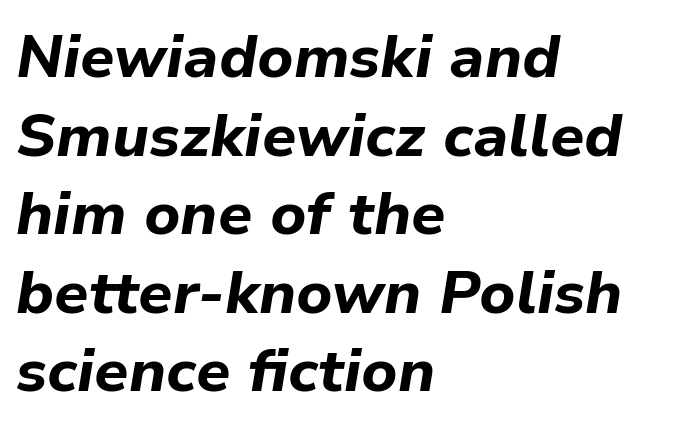
{"italic": "yes", "lean": "right", "slant_degrees": 9, "bold": "yes", "weight": "bold", "width": "normal", "stroke_contrast": "low", "x_height": "medium", "monospaced": "no", "underline": "no", "align": "left", "line_spacing": "normal", "line_spacing_ratio": 1.31, "letter_spacing": "normal", "letter_spacing_em": 0.0, "glyph_px": 60}
